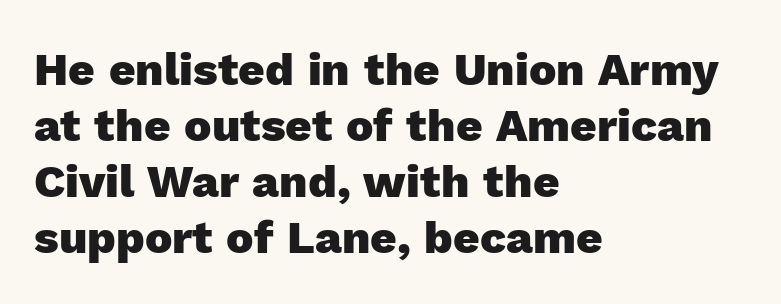
The image shows 46 px heavy sans-serif type, upright; set left-aligned, line spacing 1.22x, normal letter spacing, not underlined; a medium x-height.
